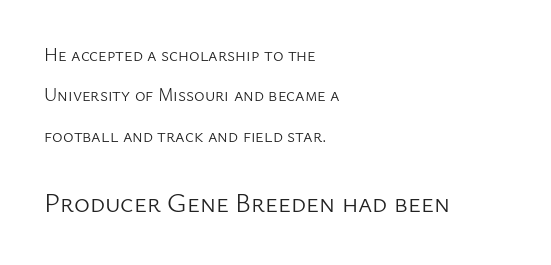
The image shows 27 px text type, upright; set left-aligned, loose line spacing (2.25x), normal letter spacing, not underlined; the second (bottom) block is 1.5x larger.
